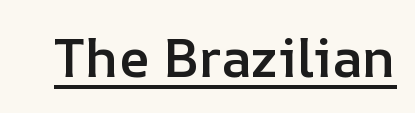
Q: Is the text bold? A: Semi-bold.
Q: Is the text italic (slanted)? A: No, it is upright.
Q: Is the text underlined? A: Yes.
Q: Is the spacing between letters normal or unusually wide? A: Normal.
Q: Width (condensed, normal, or wide)? A: Normal.
Q: Stroke contrast? A: Low.
Q: x-height? A: Medium.
Q: Monospaced? A: No.
